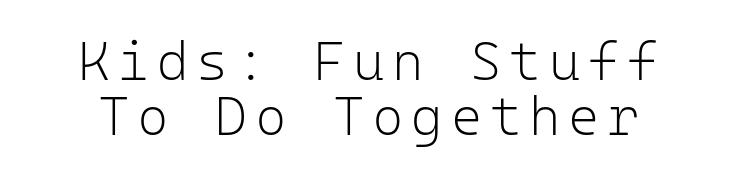
Q: Is the text bold? A: No.
Q: Is the text italic (slanted)? A: No, it is upright.
Q: Is the typeface a serif or a sans-serif typeface? A: Sans-serif.
Q: Is the text underlined? A: No.
Q: Is the spacing between lines tight, normal or loose? A: Tight.
Q: Width (condensed, normal, or wide)? A: Normal.
Q: Stroke contrast? A: Low.
Q: x-height? A: Medium.
Q: Monospaced? A: Yes.
